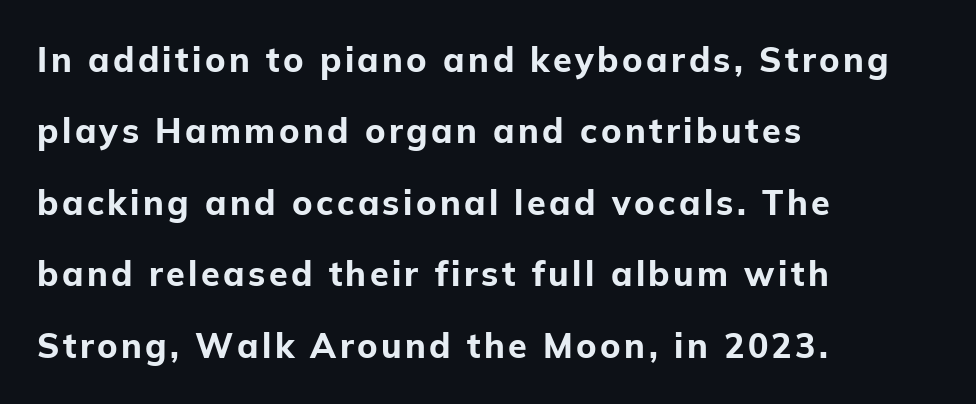
{"serif": "no", "italic": "no", "bold": "yes", "weight": "bold", "width": "normal", "stroke_contrast": "low", "x_height": "medium", "monospaced": "no", "underline": "no", "align": "left", "line_spacing": "loose", "line_spacing_ratio": 2.1, "glyph_px": 34}
